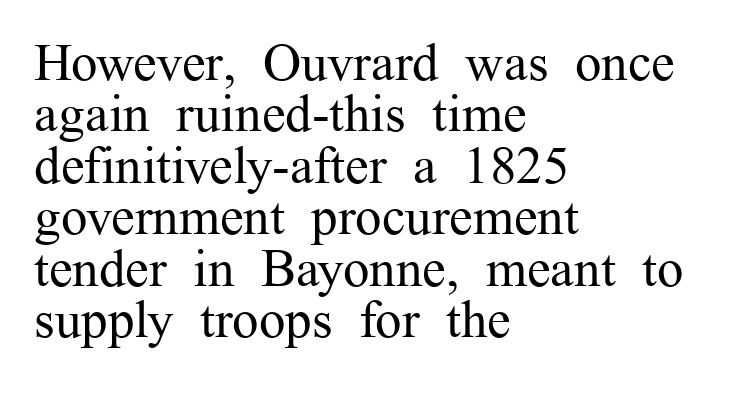
Is this a fixed-width face? No — the glyphs have proportional, varying widths. Visually the block forms a straight wall on the left and a jagged coastline on the right. If you drew a line through each stem, it would be perfectly vertical. Old-style or modern, the face here clearly has serifs. The face looks like a standard text weight, possibly lighter. Decoration check: the copy has no underline.
